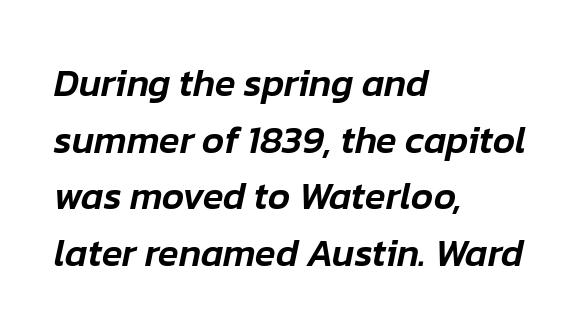
One glance says typical: line gaps are just what's usual. Has an underline been added? It has not. In terms of posture, this sample is oblique. Tracking here is standard; glyphs follow each other at the usual distance.
